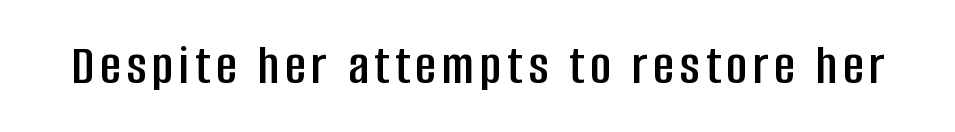
{"serif": "no", "italic": "no", "width": "condensed", "stroke_contrast": "low", "x_height": "large", "monospaced": "no", "underline": "no", "glyph_px": 57}
